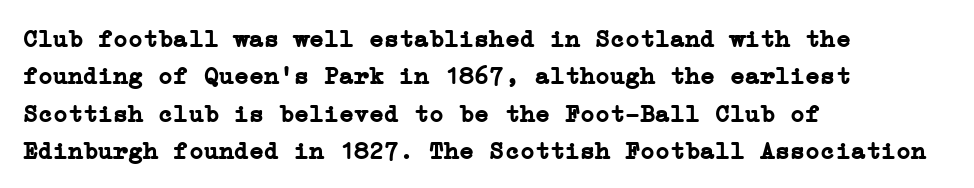
{"italic": "no", "bold": "yes", "underline": "no", "align": "left", "line_spacing": "normal", "line_spacing_ratio": 1.5, "letter_spacing": "normal", "letter_spacing_em": 0.0, "glyph_px": 25}
